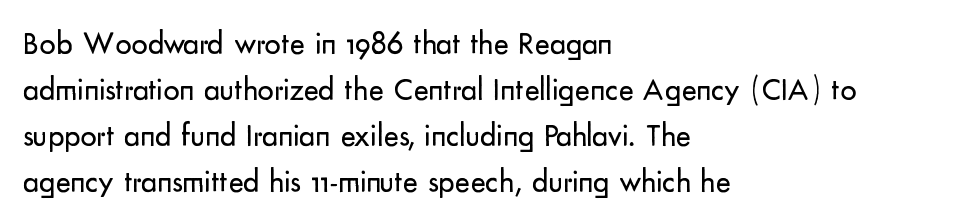
The font sits on the lighter half of the weight spectrum, regular included. Do the characters align in a grid? No, the font is proportional. Grotesque or geometric, the face here clearly has no serifs. The gap between lines stays unmarked. These lines sit exactly where default settings would place them. Where is the straight margin? On the left.
